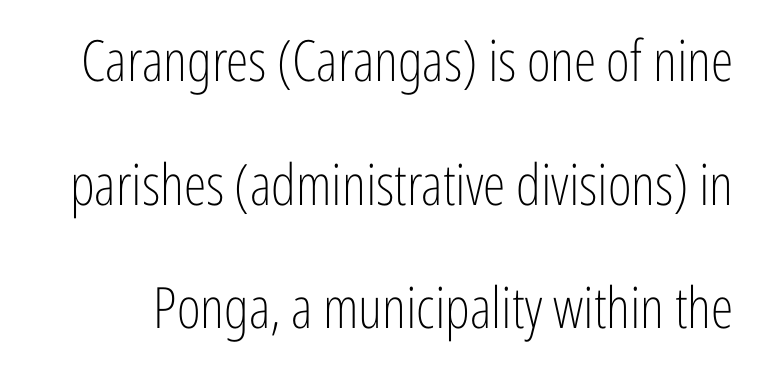
The image shows 57 px light, condensed sans-serif type, upright; set loose line spacing (2.17x), normal letter spacing, not underlined; low stroke contrast and a medium x-height.
